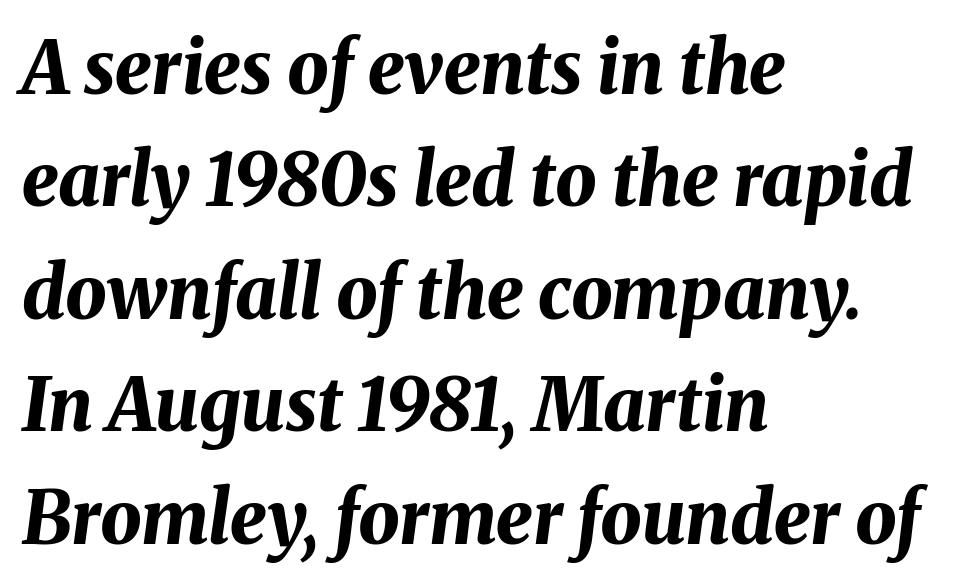
{"italic": "yes", "lean": "right", "slant_degrees": 8, "bold": "yes", "weight": "bold", "width": "normal", "stroke_contrast": "medium", "x_height": "medium", "monospaced": "no", "underline": "no", "align": "left", "line_spacing": "normal", "line_spacing_ratio": 1.54, "letter_spacing": "normal", "letter_spacing_em": 0.0, "glyph_px": 73}
